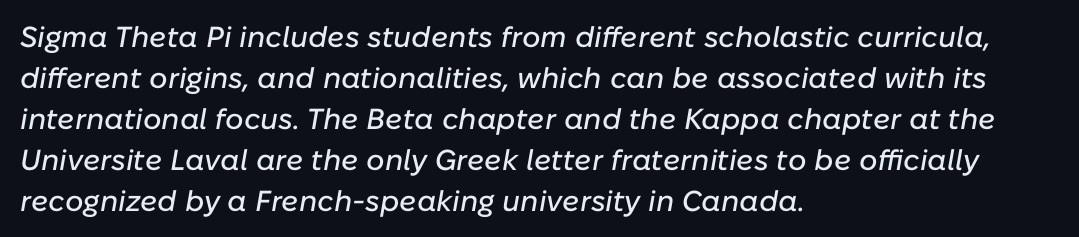
Characters follow at the spacing the type designer built in. These lines are set flush left with a ragged right edge. Words float on clear page, feet unadorned. Observe the lean: these are italic letterforms. The lines sit at an ordinary, default distance from one another. Looks like regular typesetting: each glyph gets only the width it needs.
